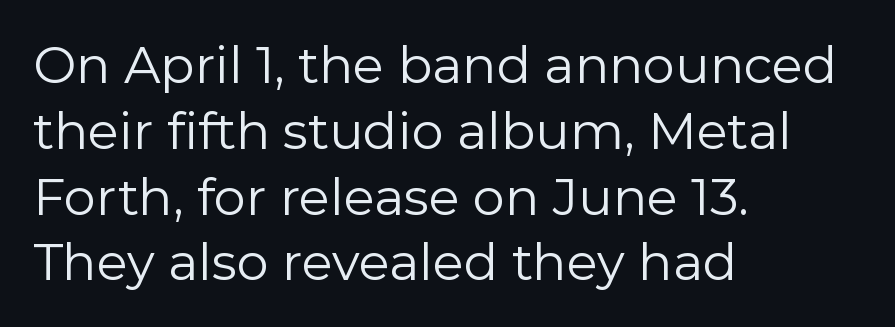
Q: Is the text bold? A: No.
Q: Is the text italic (slanted)? A: No, it is upright.
Q: Is the typeface a serif or a sans-serif typeface? A: Sans-serif.
Q: Is the text underlined? A: No.
Q: How is the paragraph aligned? A: Left-aligned.
Q: Is the spacing between letters normal or unusually wide? A: Normal.
Q: Is the spacing between lines tight, normal or loose? A: Normal.
Q: Width (condensed, normal, or wide)? A: Normal.
Q: Stroke contrast? A: Low.
Q: x-height? A: Medium.
Q: Monospaced? A: No.
